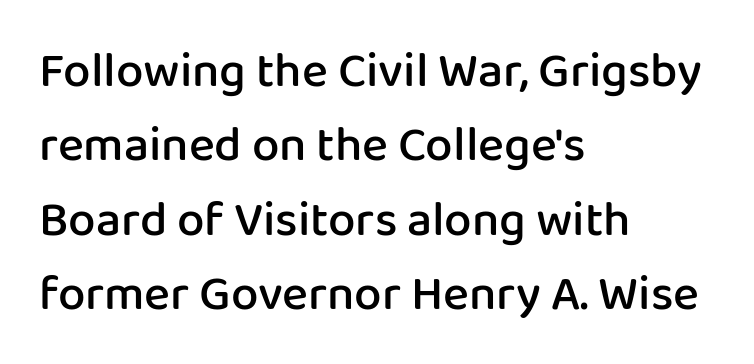
Line beginnings align vertically; line endings do not. The strokes are fattened partway — semibold, not bold. Characters follow at the spacing the type designer built in. This block has exactly the height ordinary leading produces. The area under the type is left untouched.
